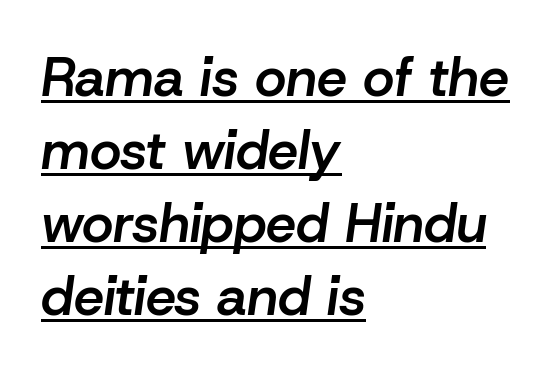
Leading: standard. The axis of the letterforms is tilted away from vertical. These lines are rendered in a variable-pitch font. These characters rest on top of a visible drawn line. I'd describe the lettering as semibold — firm but not a full bold. Spacing between characters is what you'd get straight out of the box.
